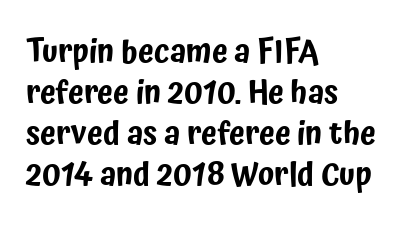
Are there feet on the stems? There aren't — it's a sans. Characters remain perfectly vertical along every line. The setting favours the left margin, as ordinary paragraphs usually do. The vertical gap from one line to the next is medium. Looks like regular typesetting: each glyph gets only the width it needs.
